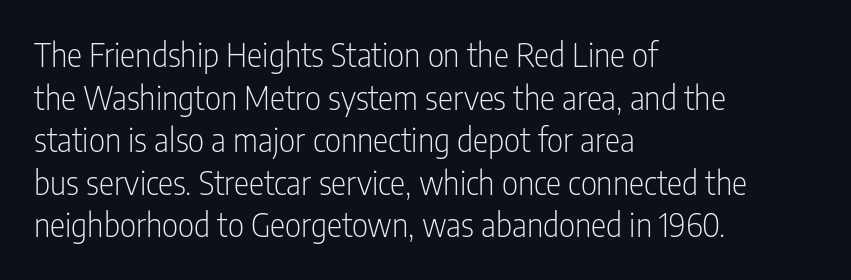
Alignment: flush left. The lines sit at an ordinary, default distance from one another. The passage shown has conventional tracking throughout. Examine the stroke ends and you'll find no serifs. Unmarked baselines from the first word to the last.
